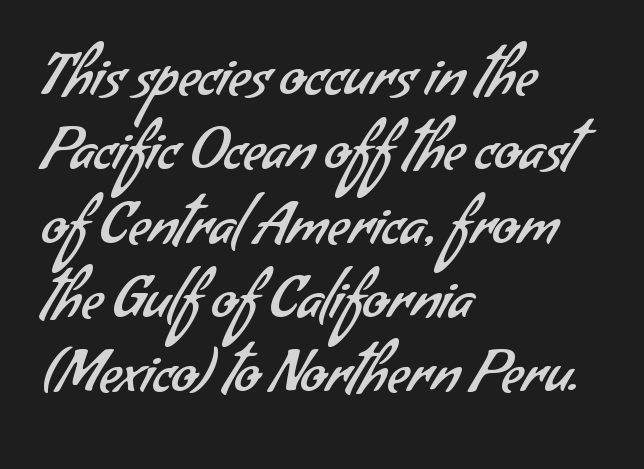
Varying glyph widths throughout — classic text-font behaviour. Heaviness? Minimal to ordinary, like unemphasized prose. One glance says typical: line gaps are just what's usual. Check where the strokes stop: nothing finishes them off — pure sans.
